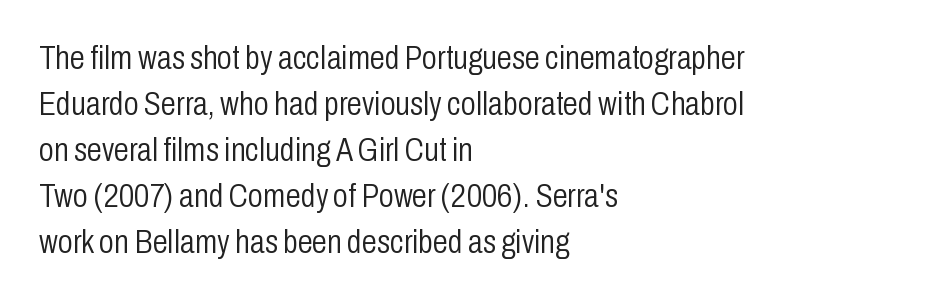
This sample has the flowing, uneven cadence of proportional lettering. Caption: multi-line text, flush left, ragged right. Reading down the column, the eye jumps a familiar distance to each next line. In terms of letterspacing, this is plain default setting. This reads as an unemphasized weight, regular at the heaviest. The words here are not underlined.
